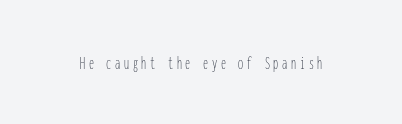
Q: Is the text bold? A: No.
Q: Is the text italic (slanted)? A: No, it is upright.
Q: Is the text underlined? A: No.
